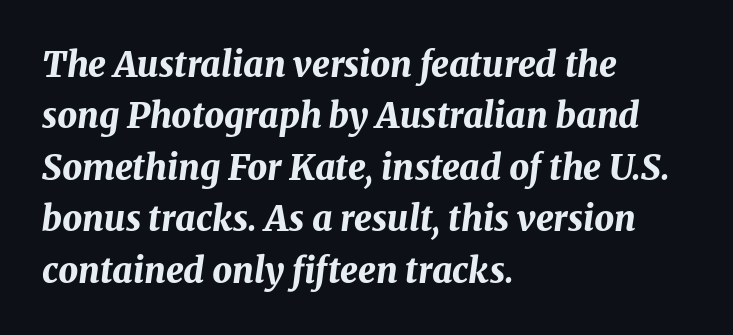
The image shows 35 px bold type, italic (leaning right); set left-aligned, normal line spacing (1.47x), normal letter spacing, not underlined; medium stroke contrast and a medium x-height.
